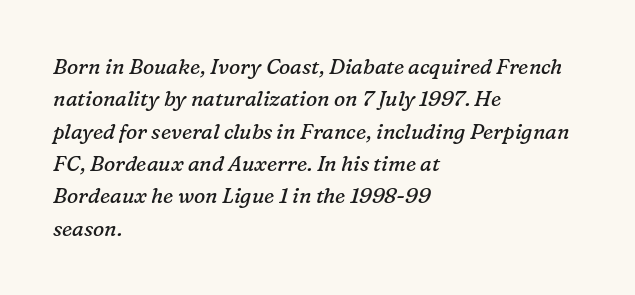
Observe the ordinary spacing: letters are neighbours, not strangers. Reading down the block, your eye returns to a fixed left position each line. A light-to-regular cut is what we see here. Check the space under the baseline: it is left empty. The line-height multiplier appears to be the usual default.
